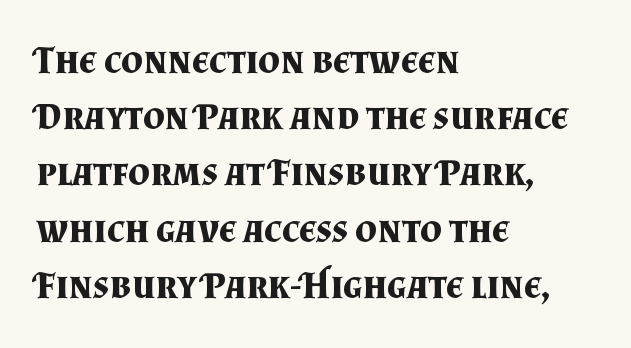
Casual observation: everything's shoved over to the left. Baseline-to-baseline distance is the conventional proportion of letter height. Spacing verdict: proportional, widths tailored to each character. Posture: upright roman.
